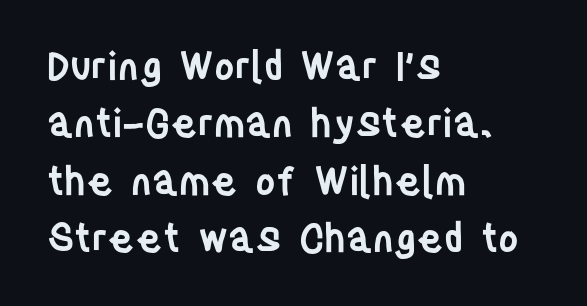
Characters follow at the spacing the type designer built in. The face used here is a semibold: visibly heavier than regular, lighter than bold. Clear beneath every line of the passage. Serifs: no, the terminals of the letterforms are clean. Each new line begins a customary step beneath the previous one.
